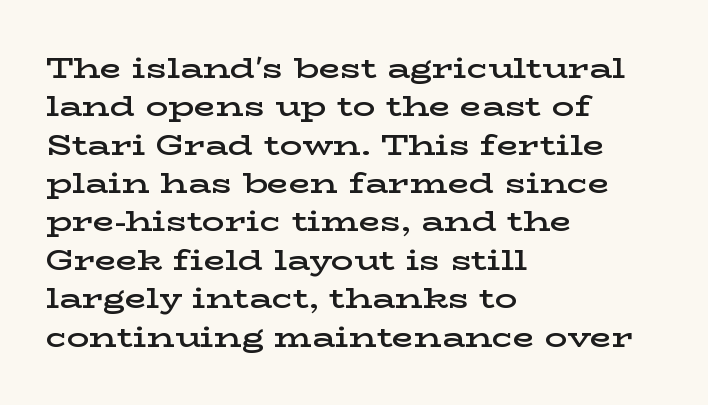
{"serif": "yes", "italic": "no", "bold": "semi", "weight": "semibold", "width": "wide", "stroke_contrast": "low", "x_height": "medium", "monospaced": "no", "underline": "no", "align": "left", "line_spacing": "normal", "line_spacing_ratio": 1.37, "letter_spacing": "normal", "letter_spacing_em": 0.0, "glyph_px": 28}
